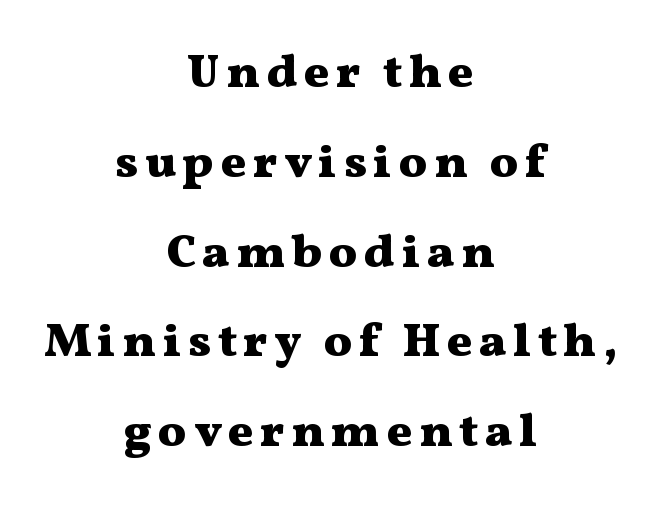
The image shows 47 px heavy, wide serif type, upright; set centered, loose line spacing (1.91x), not underlined; medium stroke contrast and a medium x-height.
